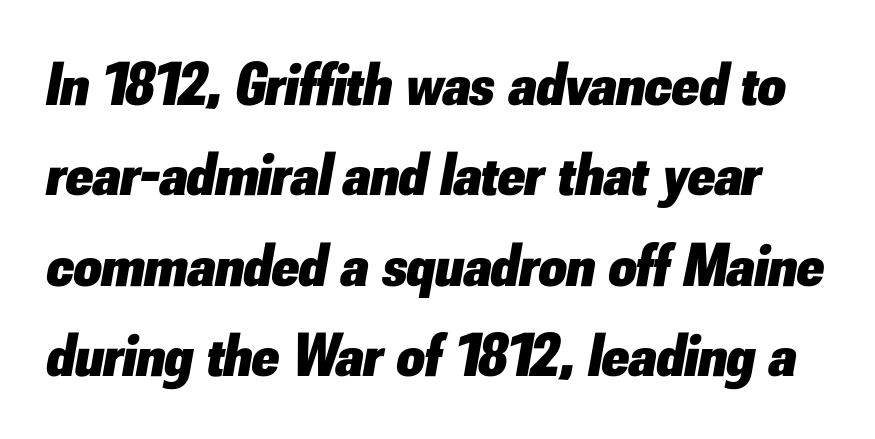
The image shows 61 px heavy type, italic (leaning right); set normal line spacing (1.48x), normal letter spacing, not underlined; low stroke contrast and a small x-height.
